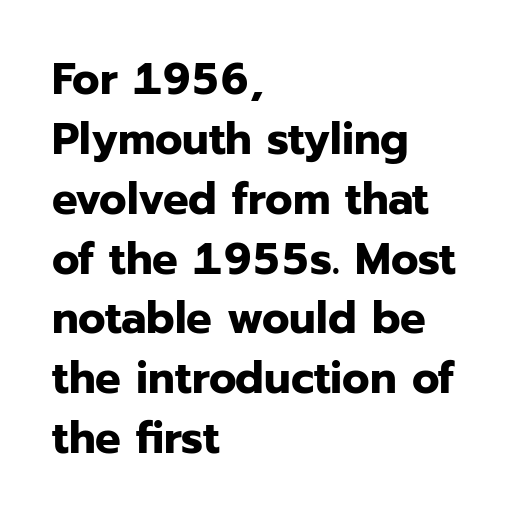
The image shows 45 px bold sans-serif type, upright; set left-aligned, normal line spacing (1.33x), normal letter spacing, not underlined; low stroke contrast and a medium x-height.
